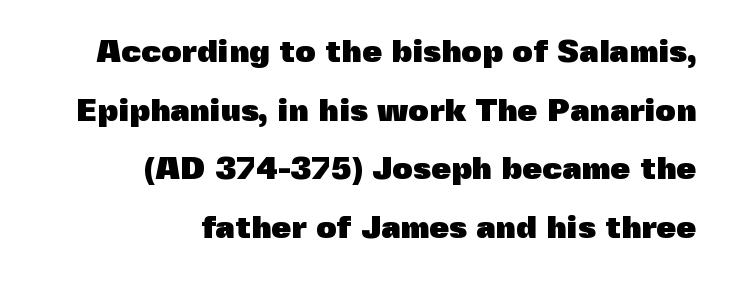
{"serif": "no", "italic": "no", "bold": "yes", "weight": "heavy", "width": "normal", "x_height": "medium", "monospaced": "no", "underline": "no", "align": "right", "line_spacing_ratio": 1.83, "letter_spacing": "normal", "letter_spacing_em": 0.0, "glyph_px": 32}
